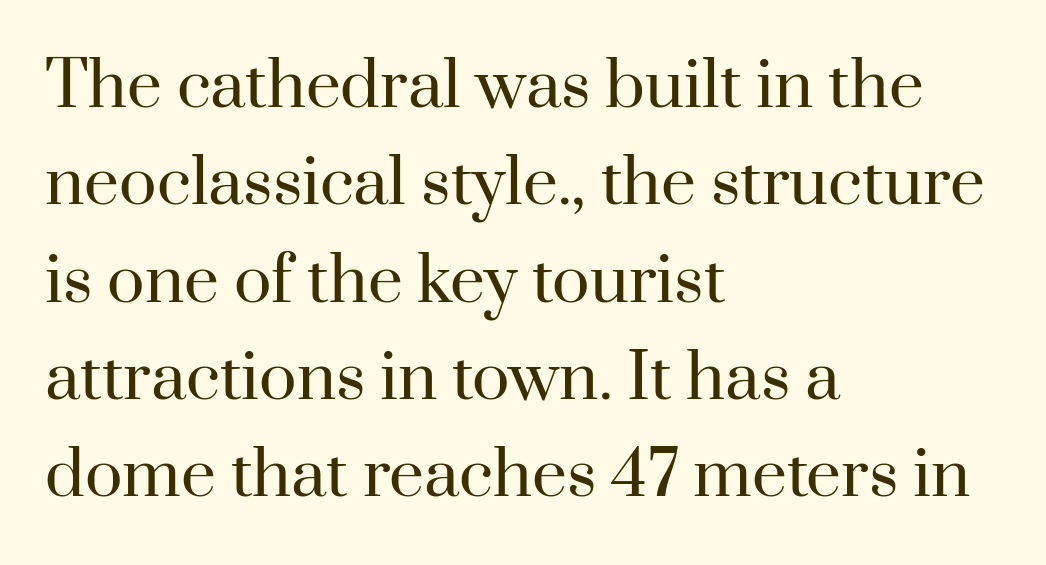
{"serif": "yes", "italic": "no", "bold": "no", "weight": "regular", "width": "normal", "stroke_contrast": "high", "x_height": "small", "monospaced": "no", "underline": "no", "align": "left", "line_spacing": "normal", "line_spacing_ratio": 1.57, "letter_spacing": "normal", "letter_spacing_em": 0.0, "glyph_px": 62}
